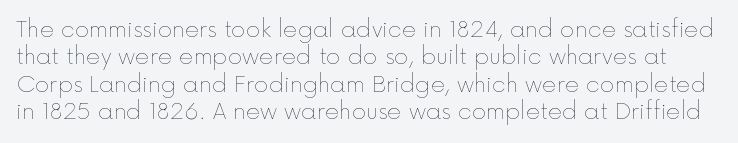
The image shows 22 px text type, upright; set normal line spacing (1.25x), normal letter spacing, not underlined.
